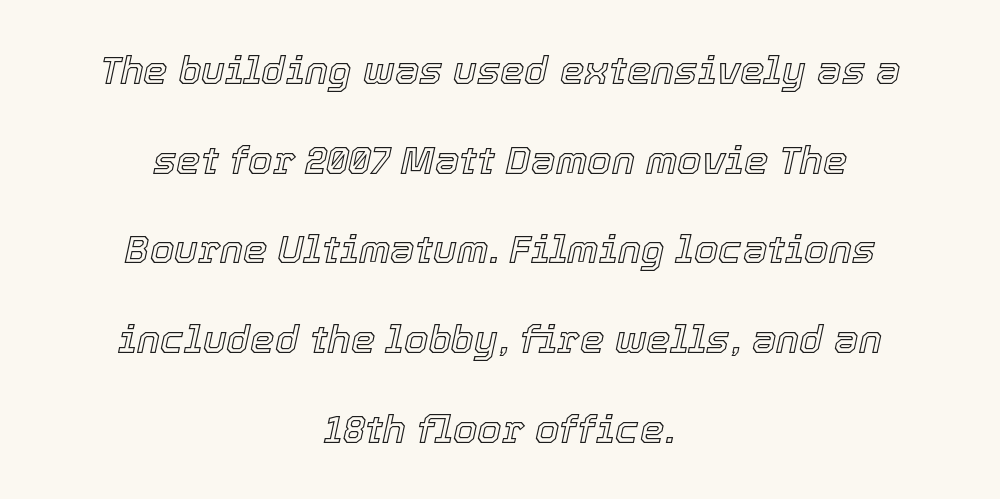
This is oblique type, the kind used for emphasis or titles. Caption: standard tracking, unaltered. The passage shown is not underscored anywhere. Is this a fixed-width face? No — the glyphs have proportional, varying widths.
